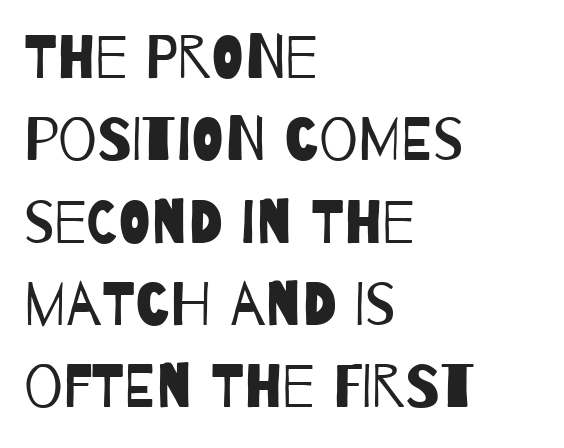
Q: Is the text bold? A: No.
Q: Is the typeface a serif or a sans-serif typeface? A: Sans-serif.
Q: Is the text underlined? A: No.
Q: How is the paragraph aligned? A: Left-aligned.
Q: Is the spacing between letters normal or unusually wide? A: Normal.
Q: Is the spacing between lines tight, normal or loose? A: Normal.
Q: Width (condensed, normal, or wide)? A: Condensed.
Q: Stroke contrast? A: Low.
Q: x-height? A: Large.
Q: Monospaced? A: No.
